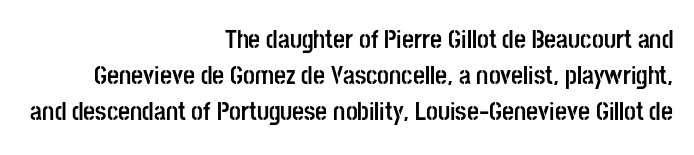
{"italic": "no", "bold": "yes", "underline": "no", "align": "right", "line_spacing": "normal", "line_spacing_ratio": 1.39, "letter_spacing": "normal", "letter_spacing_em": 0.0, "glyph_px": 26}
